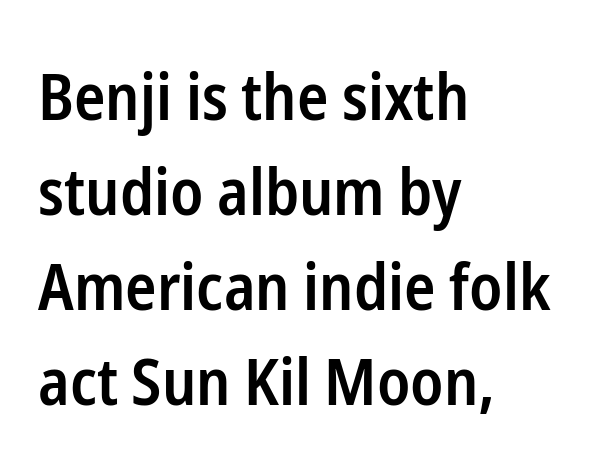
The image shows 65 px semibold, condensed sans-serif type, upright; set left-aligned, normal line spacing (1.46x), normal letter spacing, not underlined; low stroke contrast and a medium x-height.
